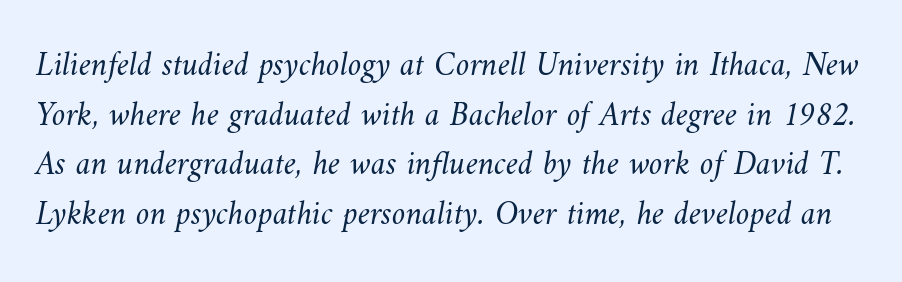
{"bold": "no", "weight": "light", "width": "normal", "stroke_contrast": "medium", "x_height": "small", "monospaced": "no", "underline": "no", "line_spacing": "normal", "line_spacing_ratio": 1.46, "letter_spacing": "normal", "letter_spacing_em": 0.0, "glyph_px": 34}
